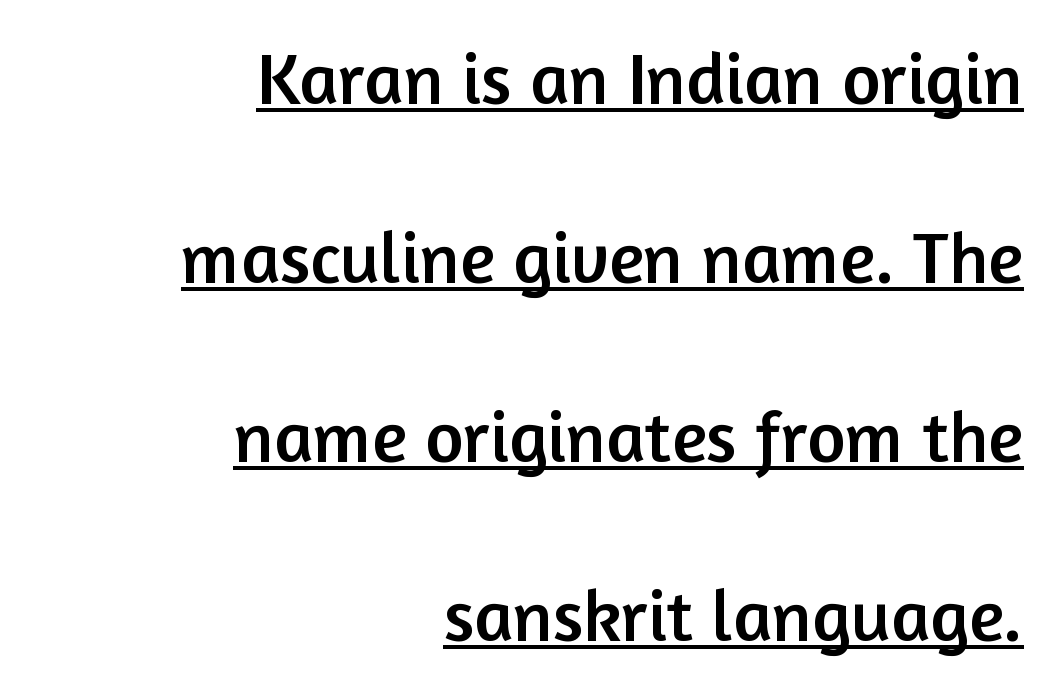
{"serif": "no", "italic": "no", "width": "normal", "stroke_contrast": "low", "x_height": "medium", "monospaced": "no", "underline": "yes", "align": "right", "line_spacing": "loose", "line_spacing_ratio": 2.45, "letter_spacing": "normal", "letter_spacing_em": 0.0, "glyph_px": 73}
